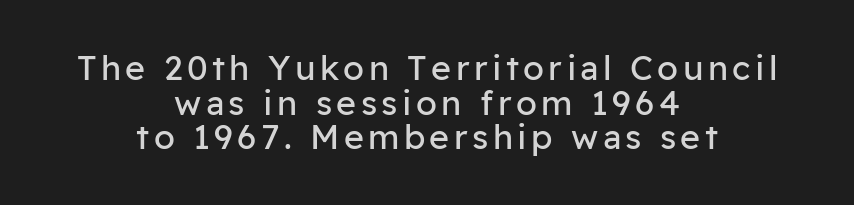
The image shows 34 px regular-weight sans-serif type, upright; set centered, tight line spacing (1.02x), not underlined; low stroke contrast and a medium x-height.
